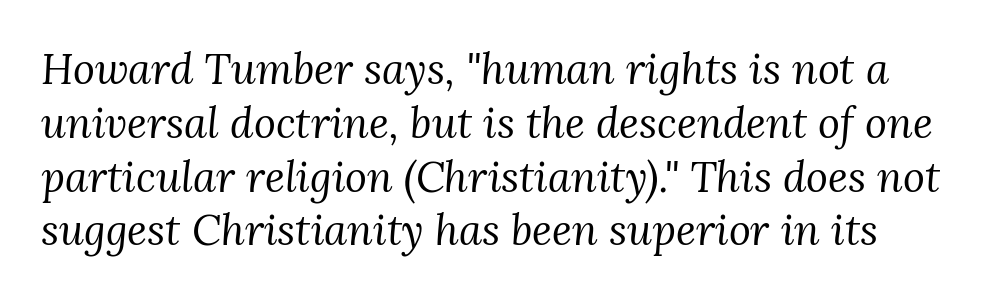
Q: Is the text bold? A: No.
Q: Is the text italic (slanted)? A: Yes, it leans right by about 3 degrees.
Q: Is the typeface a serif or a sans-serif typeface? A: Serif.
Q: Is the text underlined? A: No.
Q: Is the spacing between letters normal or unusually wide? A: Normal.
Q: Is the spacing between lines tight, normal or loose? A: Normal.
Q: Width (condensed, normal, or wide)? A: Normal.
Q: Stroke contrast? A: Medium.
Q: x-height? A: Medium.
Q: Monospaced? A: No.
